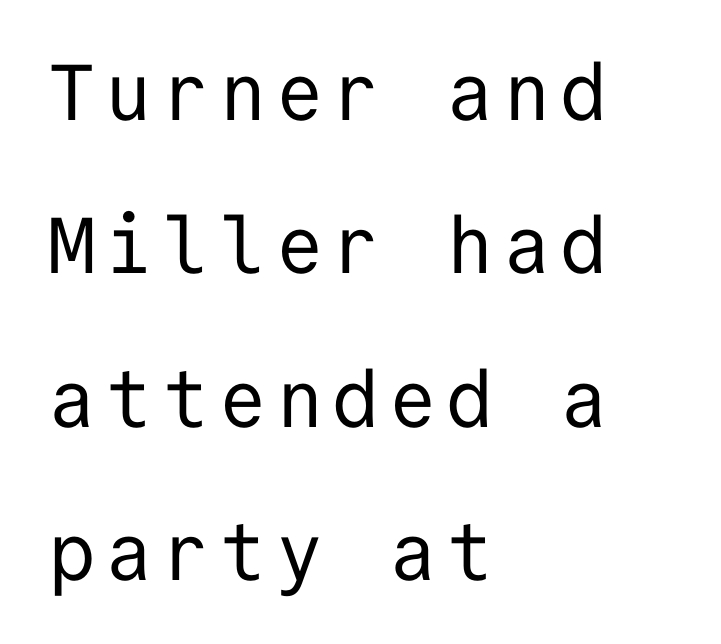
Which margin do the lines hug? The left one — the right edge is uneven. These lines are rendered in a fixed-pitch font. A sans-serif font was chosen for this passage. The leading is generous, giving the passage an open texture. The space directly below the letters is spotless. Stems and bowls with no extra thickness — not bold.
